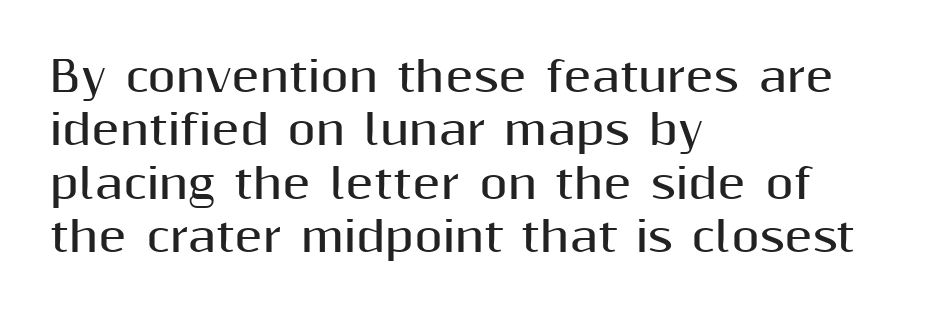
{"serif": "no", "italic": "no", "bold": "yes", "weight": "bold", "width": "normal", "stroke_contrast": "medium", "x_height": "medium", "monospaced": "no", "underline": "no", "align": "left", "line_spacing": "normal", "line_spacing_ratio": 1.3, "letter_spacing": "normal", "letter_spacing_em": 0.0, "glyph_px": 41}
